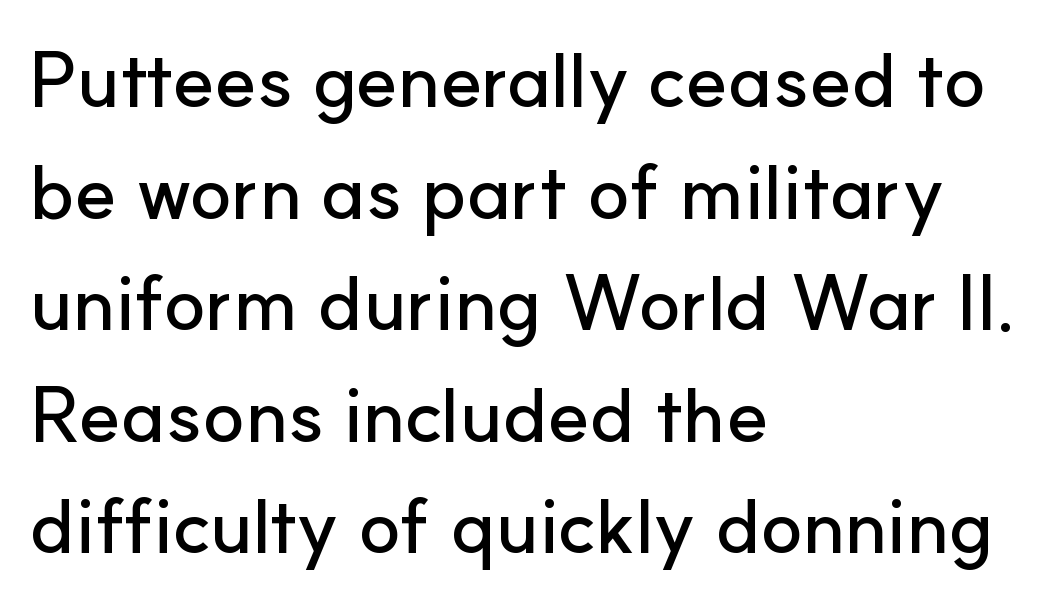
{"serif": "no", "italic": "no", "width": "normal", "stroke_contrast": "low", "x_height": "small", "monospaced": "no", "underline": "no", "align": "left", "line_spacing": "normal", "line_spacing_ratio": 1.43, "letter_spacing": "normal", "letter_spacing_em": 0.0, "glyph_px": 78}
